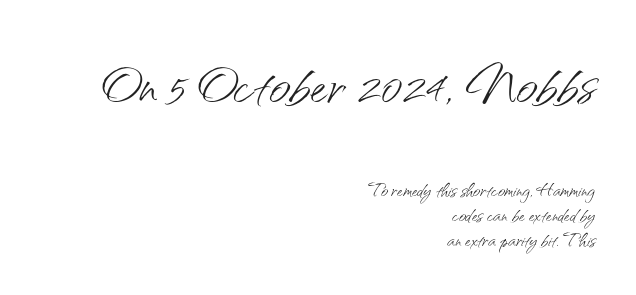
No feet cap the strokes, marking this as sans-serif type. Plain, unruled lines of type. Counters stay open thanks to moderate or lighter strokes. The face used here is proportionally spaced, like ordinary book or web type. Short note: letters normally spaced. Very little white space separates one row of letters from the next.
